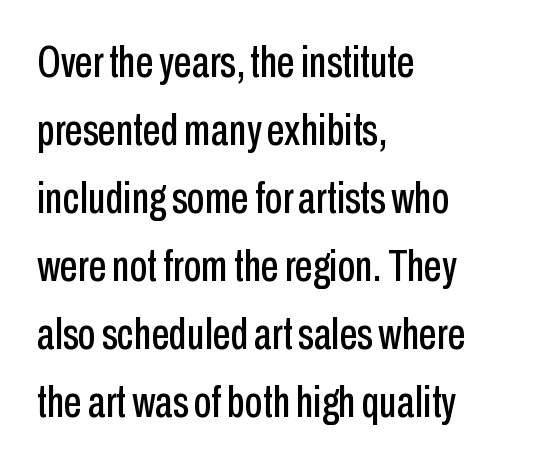
Honestly, there is no underline to notice here at all. The type family on display is of the sans-serif kind. Each letter keeps its own natural width here, so spacing adapts to shape. The space between consecutive lines is moderate. Compared with a centered layout, this one pins lines to the left instead.
